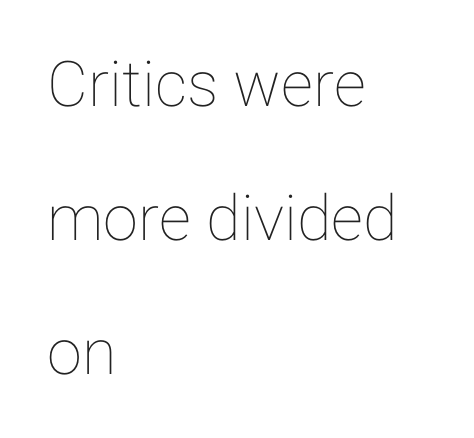
{"italic": "no", "width": "normal", "stroke_contrast": "low", "x_height": "medium", "monospaced": "no", "underline": "no", "align": "left", "line_spacing": "loose", "line_spacing_ratio": 2.13, "letter_spacing": "normal", "letter_spacing_em": 0.0, "glyph_px": 63}
